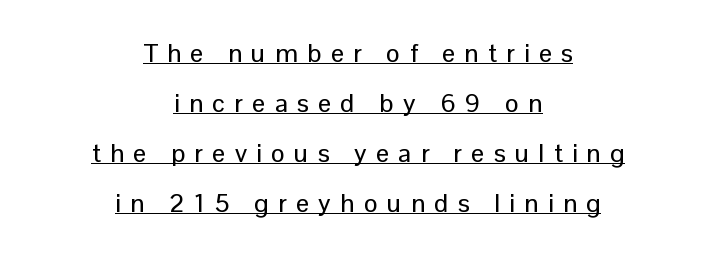
Q: Is the text italic (slanted)? A: No, it is upright.
Q: Is the text underlined? A: Yes.
Q: How is the paragraph aligned? A: Centered.
Q: Is the spacing between letters normal or unusually wide? A: Unusually wide.
Q: Is the spacing between lines tight, normal or loose? A: Loose.
